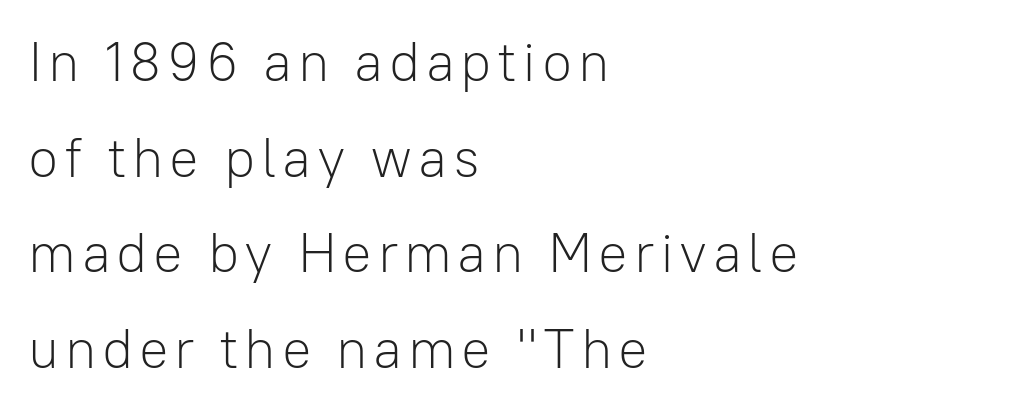
Stroke terminals: plain, sans-serif. Notice how the stems are strictly vertical — no italics here. Plain, unruled lines of type. Bold? No — there's no thickening of the strokes. Here the designer chose a conventional face with non-uniform glyph widths.
